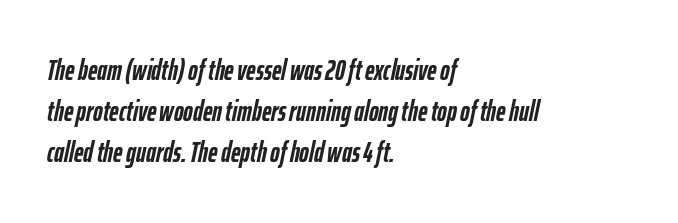
Summary of weight: heavy, a full bold. Has an underline been added? It has not. Each letter keeps its own natural width here, so spacing adapts to shape. Line beginnings align vertically; line endings do not.
